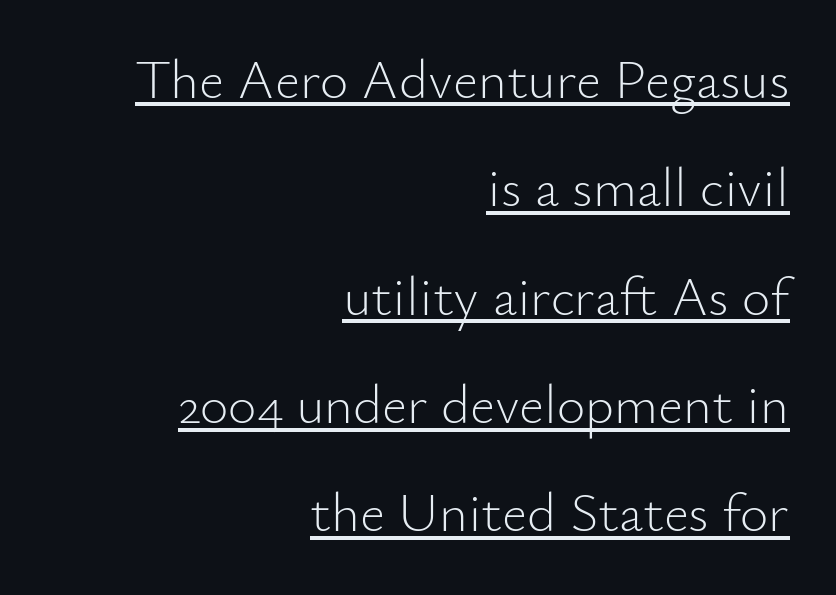
The image shows 55 px light sans-serif type, upright; set right-aligned, loose line spacing (1.97x), normal letter spacing, underlined; low stroke contrast and a small x-height.
